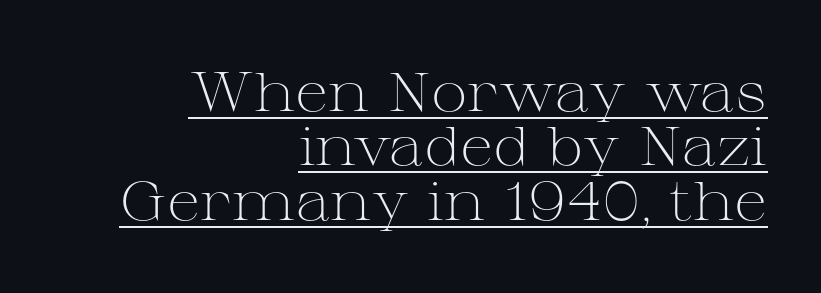
I'd call this a serif setting — the letters wear small feet. Summary of vertical rhythm: compact, with narrow interline spacing. Line ends are locked; line starts wander. This rendering leaves character spacing at its baseline value. The rendering uses natural spacing where letterforms have individual widths. Has an underline been added? It has.
